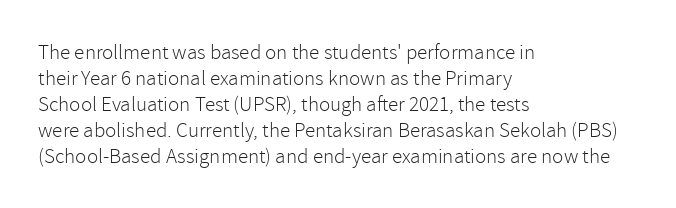
The image shows 21 px text type, upright; set left-aligned, line spacing 1.24x, normal letter spacing, not underlined.
